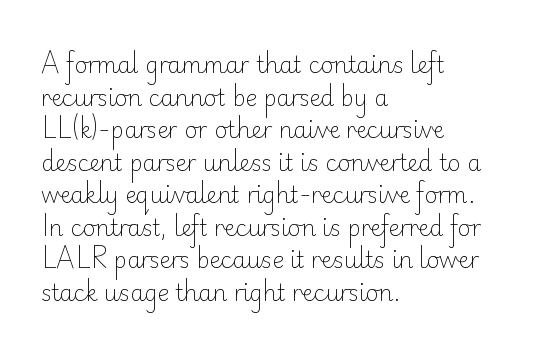
The image shows 22 px text type, upright; set left-aligned, normal line spacing (1.48x), normal letter spacing, not underlined.
